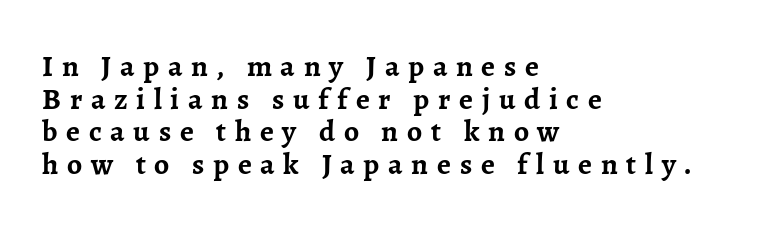
{"serif": "yes", "italic": "no", "bold": "yes", "weight": "semibold", "width": "normal", "stroke_contrast": "low", "x_height": "medium", "monospaced": "no", "underline": "no", "align": "left", "line_spacing": "tight", "line_spacing_ratio": 1.09, "letter_spacing": "wide", "letter_spacing_em": 0.29, "glyph_px": 30}
